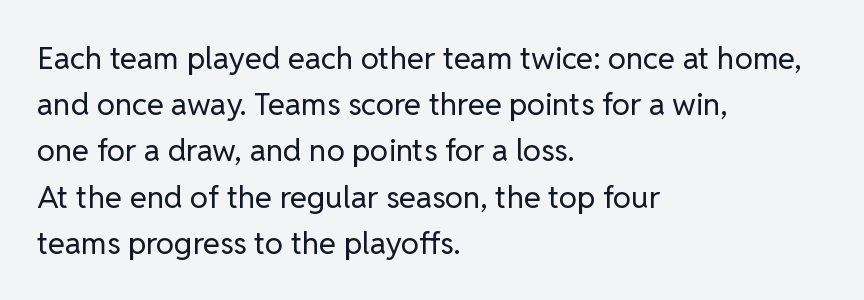
If you drew a line through each stem, it would be perfectly vertical. Check under the words: just untouched page. You could not count columns in this text — the font is proportionally spaced. Baseline-to-baseline distance is the conventional proportion of letter height. The line texture is even and compact thanks to regular tracking.
